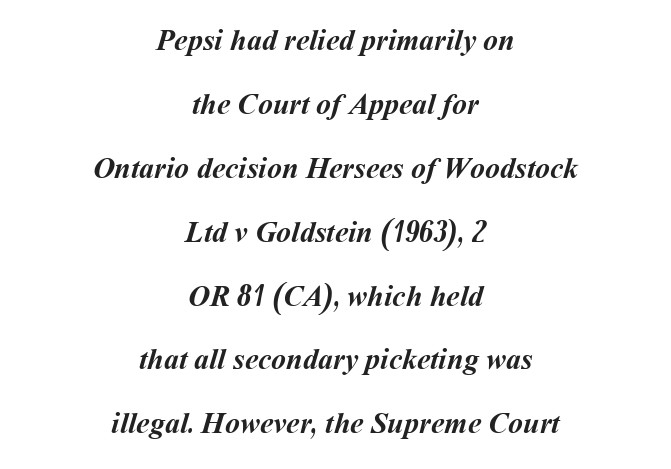
Q: Is the text bold? A: Yes.
Q: Is the text underlined? A: No.
Q: How is the paragraph aligned? A: Centered.
Q: Is the spacing between letters normal or unusually wide? A: Normal.
Q: Is the spacing between lines tight, normal or loose? A: Loose.
Q: Width (condensed, normal, or wide)? A: Normal.
Q: Stroke contrast? A: Medium.
Q: x-height? A: Medium.
Q: Monospaced? A: No.
